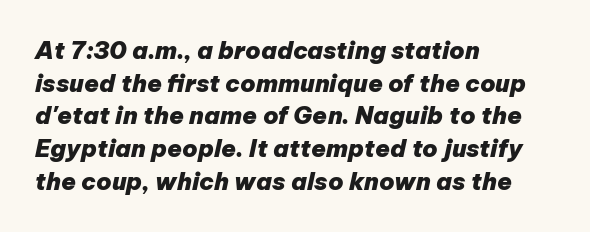
Q: Is the text bold? A: Yes.
Q: Is the text italic (slanted)? A: Yes, it leans right by about 12 degrees.
Q: Is the text underlined? A: No.
Q: How is the paragraph aligned? A: Left-aligned.
Q: Is the spacing between letters normal or unusually wide? A: Normal.
Q: Is the spacing between lines tight, normal or loose? A: Normal.
